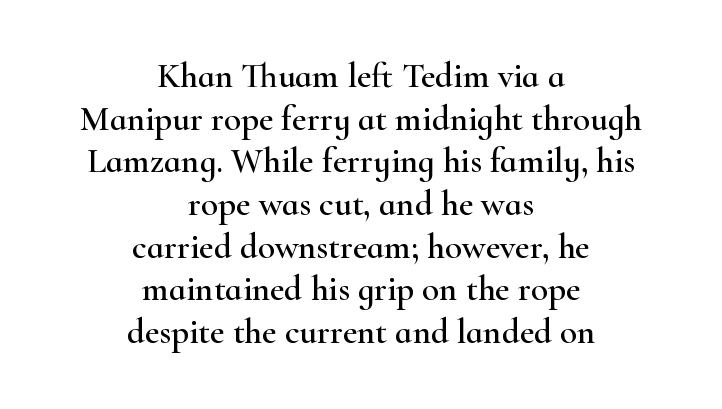
{"serif": "yes", "italic": "no", "width": "wide", "stroke_contrast": "high", "x_height": "small", "monospaced": "no", "underline": "no", "align": "center", "line_spacing_ratio": 1.22, "letter_spacing": "normal", "letter_spacing_em": 0.0, "glyph_px": 35}
